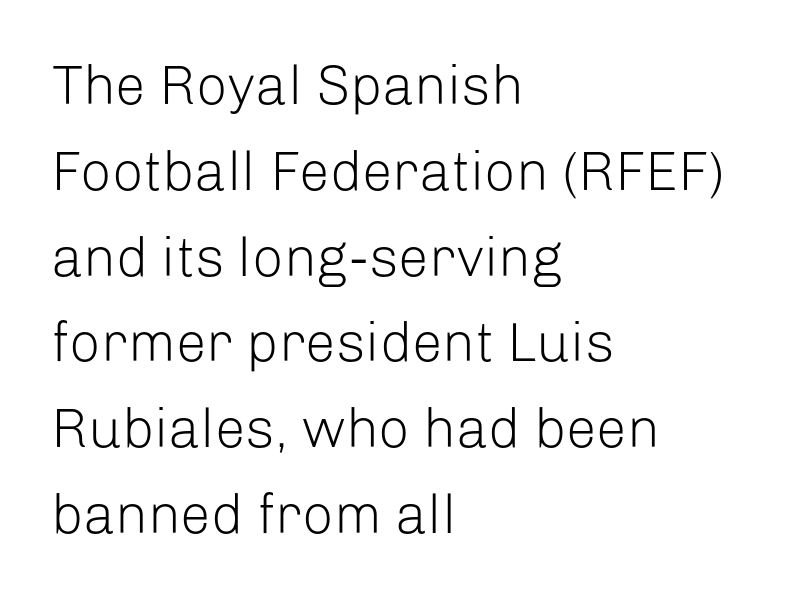
The image shows 55 px light sans-serif type, upright; set left-aligned, normal line spacing (1.56x), normal letter spacing, not underlined; low stroke contrast and a medium x-height.
